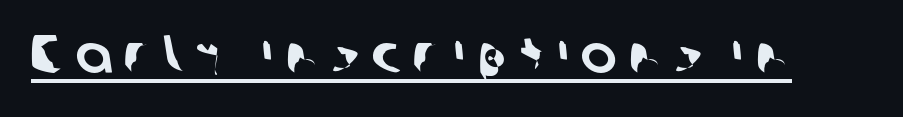
{"serif": "no", "width": "normal", "stroke_contrast": "low", "x_height": "medium", "monospaced": "no", "underline": "yes", "letter_spacing": "wide", "letter_spacing_em": 0.21, "glyph_px": 54}
